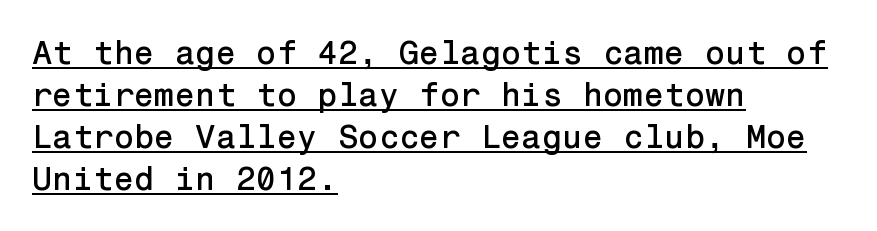
Q: Is the text italic (slanted)? A: No, it is upright.
Q: Is the typeface a serif or a sans-serif typeface? A: Sans-serif.
Q: Is the text underlined? A: Yes.
Q: How is the paragraph aligned? A: Left-aligned.
Q: Is the spacing between letters normal or unusually wide? A: Normal.
Q: Is the spacing between lines tight, normal or loose? A: Normal.
Q: Width (condensed, normal, or wide)? A: Normal.
Q: Stroke contrast? A: Low.
Q: x-height? A: Medium.
